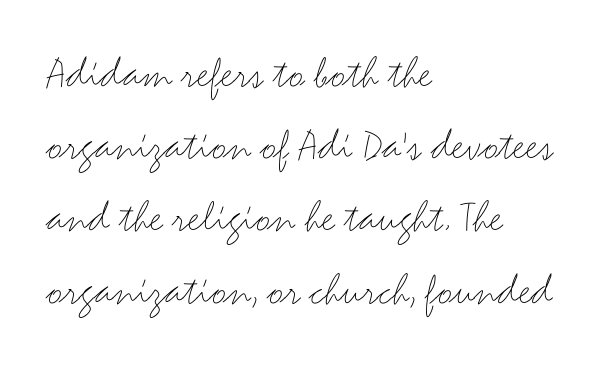
A student would call this left alignment; a typographer would say flush left, rag right. In terms of letterform style, serifs are entirely absent. Varying glyph widths throughout — classic text-font behaviour. Letters have the restrained weight of plain body copy at most.
